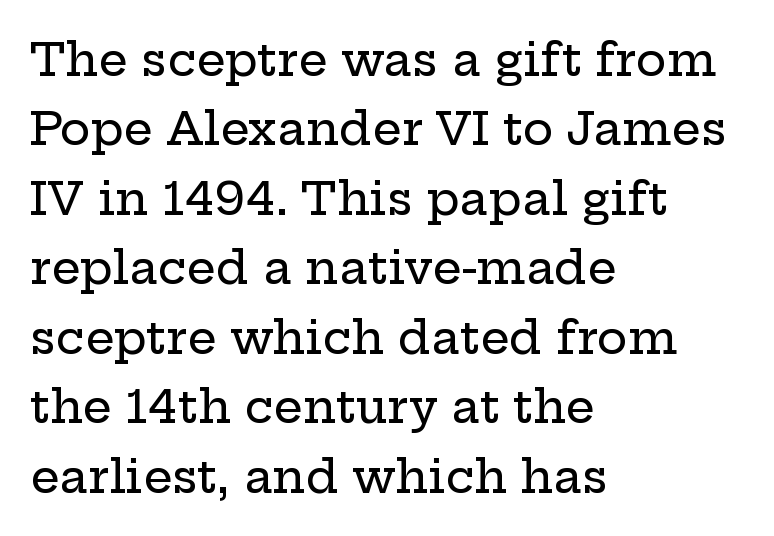
{"serif": "yes", "italic": "no", "width": "wide", "stroke_contrast": "low", "x_height": "medium", "monospaced": "no", "underline": "no", "align": "left", "line_spacing": "normal", "line_spacing_ratio": 1.51, "letter_spacing": "normal", "letter_spacing_em": 0.0, "glyph_px": 46}
